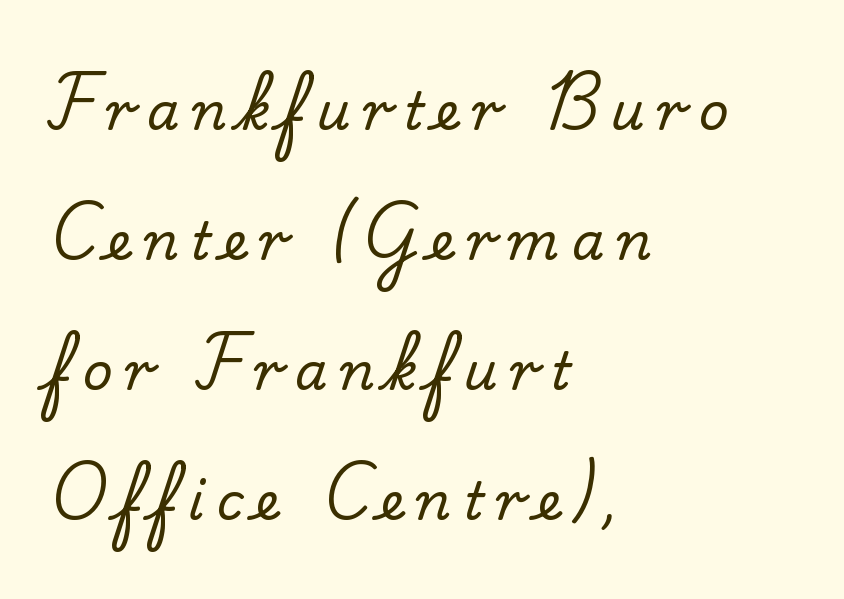
{"serif": "yes", "width": "normal", "stroke_contrast": "low", "x_height": "small", "monospaced": "no", "underline": "no", "align": "left", "line_spacing": "loose", "line_spacing_ratio": 2.5, "letter_spacing": "wide", "letter_spacing_em": 0.24, "glyph_px": 52}
